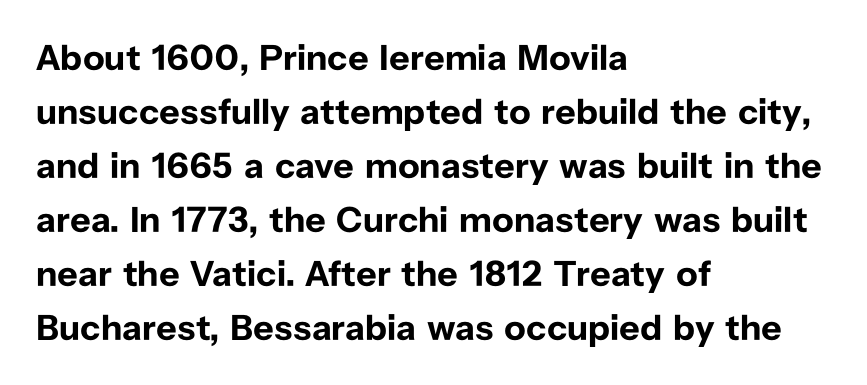
Q: Is the text bold? A: Yes.
Q: Is the text italic (slanted)? A: No, it is upright.
Q: Is the typeface a serif or a sans-serif typeface? A: Sans-serif.
Q: Is the text underlined? A: No.
Q: How is the paragraph aligned? A: Left-aligned.
Q: Is the spacing between letters normal or unusually wide? A: Normal.
Q: Is the spacing between lines tight, normal or loose? A: Normal.
Q: Width (condensed, normal, or wide)? A: Normal.
Q: Stroke contrast? A: Low.
Q: x-height? A: Medium.
Q: Monospaced? A: No.
